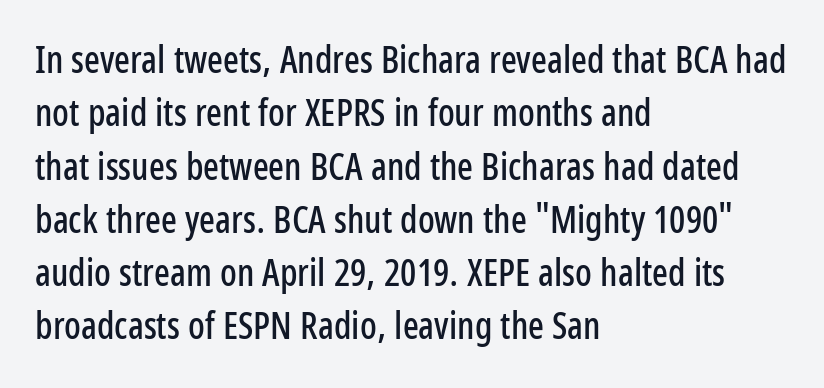
The image shows 37 px condensed sans-serif type, upright; set left-aligned, normal line spacing (1.44x), normal letter spacing, not underlined; low stroke contrast and a medium x-height.
